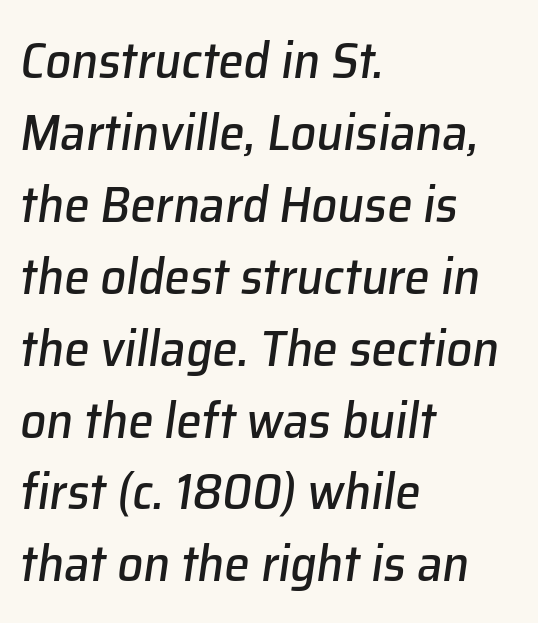
Posture: slanted. Tracking here is standard; glyphs follow each other at the usual distance. Horizontally, the lines are justified to the leading edge only. Type without underlining.
